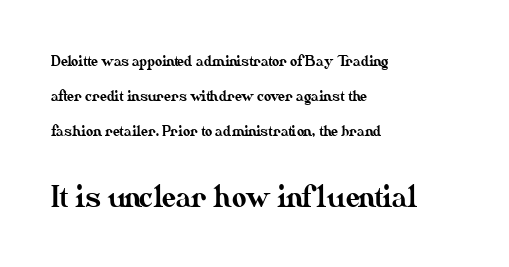
Q: Is the text italic (slanted)? A: No, it is upright.
Q: Is the text underlined? A: No.
Q: How is the paragraph aligned? A: Left-aligned.
Q: Is the spacing between letters normal or unusually wide? A: Normal.
Q: Is the spacing between lines tight, normal or loose? A: Loose.
Q: Which block of text is set in a larger size, the first (top) or the second (bottom)? A: The second (bottom) one.
Q: Width (condensed, normal, or wide)? A: Normal.
Q: Stroke contrast? A: Medium.
Q: x-height? A: Small.
Q: Monospaced? A: No.
